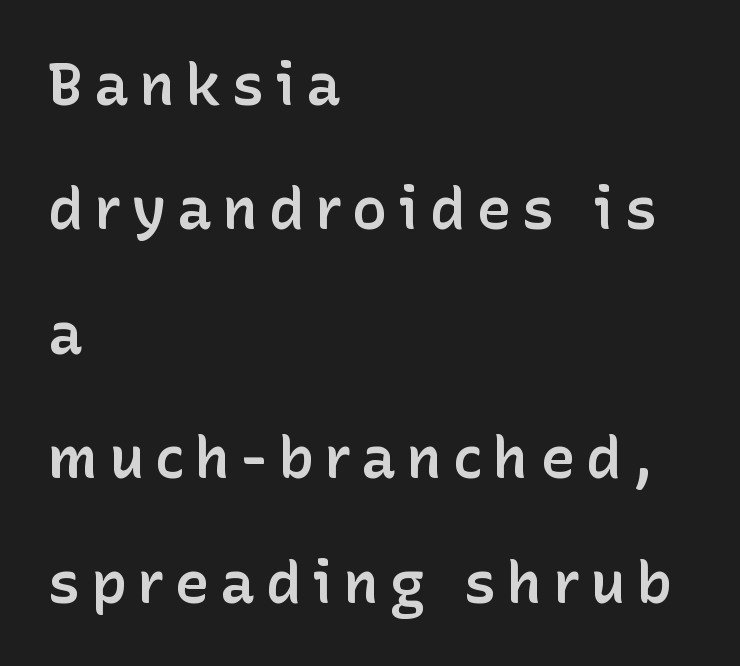
Q: Is the text bold? A: Semi-bold.
Q: Is the text italic (slanted)? A: No, it is upright.
Q: Is the typeface a serif or a sans-serif typeface? A: Sans-serif.
Q: Is the text underlined? A: No.
Q: How is the paragraph aligned? A: Left-aligned.
Q: Is the spacing between lines tight, normal or loose? A: Loose.
Q: Width (condensed, normal, or wide)? A: Normal.
Q: Stroke contrast? A: Low.
Q: x-height? A: Medium.
Q: Monospaced? A: No.
